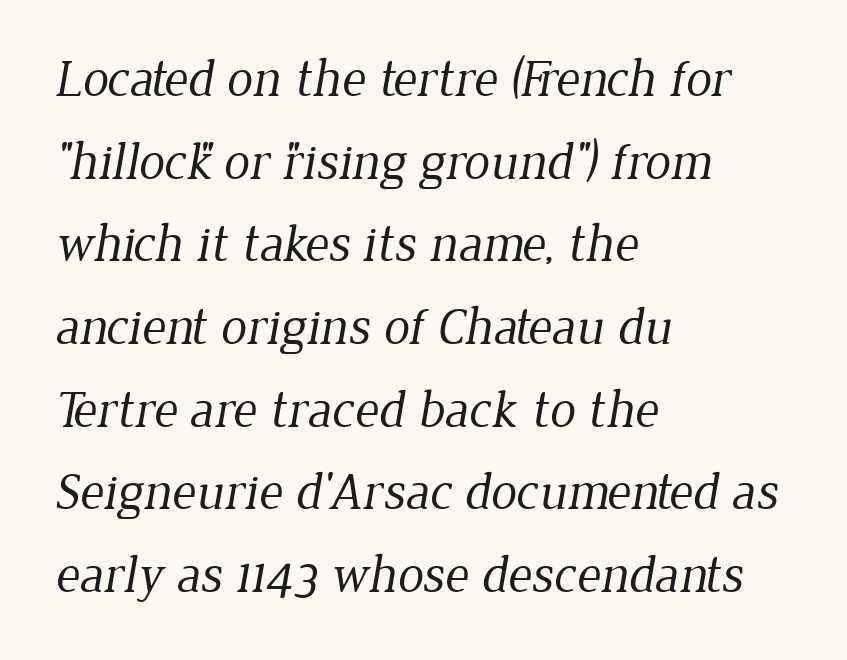
{"serif": "yes", "bold": "no", "weight": "regular", "width": "normal", "stroke_contrast": "low", "x_height": "medium", "monospaced": "no", "underline": "no", "align": "left", "line_spacing": "normal", "line_spacing_ratio": 1.59, "letter_spacing": "normal", "letter_spacing_em": 0.0, "glyph_px": 52}
